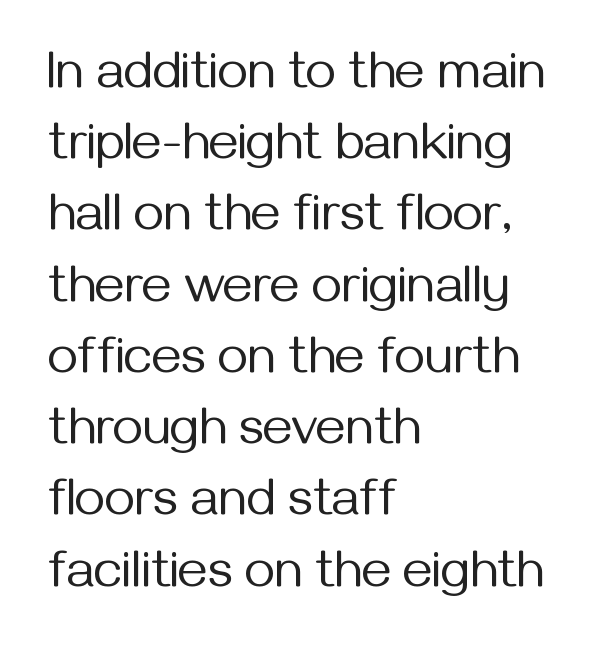
Q: Is the text bold? A: No.
Q: Is the text italic (slanted)? A: No, it is upright.
Q: Is the typeface a serif or a sans-serif typeface? A: Sans-serif.
Q: Is the text underlined? A: No.
Q: How is the paragraph aligned? A: Left-aligned.
Q: Is the spacing between letters normal or unusually wide? A: Normal.
Q: Is the spacing between lines tight, normal or loose? A: Normal.
Q: Width (condensed, normal, or wide)? A: Normal.
Q: Stroke contrast? A: Medium.
Q: x-height? A: Medium.
Q: Monospaced? A: No.
